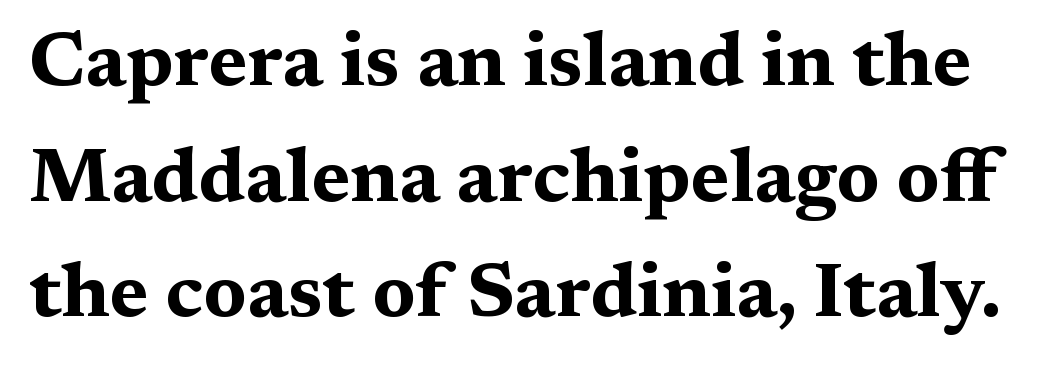
Q: Is the text bold? A: Yes.
Q: Is the text italic (slanted)? A: No, it is upright.
Q: Is the typeface a serif or a sans-serif typeface? A: Serif.
Q: Is the text underlined? A: No.
Q: Is the spacing between letters normal or unusually wide? A: Normal.
Q: Is the spacing between lines tight, normal or loose? A: Normal.
Q: Width (condensed, normal, or wide)? A: Wide.
Q: Stroke contrast? A: Medium.
Q: x-height? A: Medium.
Q: Monospaced? A: No.
